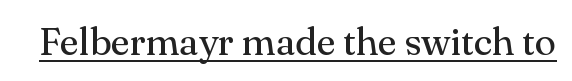
Yep, those are serifs on the letters. How are the letters spaced? Ordinarily, with no added tracking. No letter is thick-stroked: the sample isn't bold. Every word sits above its own underline. Proportional: the letters do not fall into vertical columns. The specimen reads as upright at a glance.
